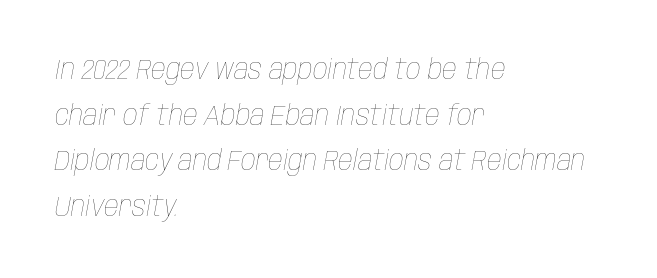
{"italic": "yes", "lean": "right", "slant_degrees": 10, "bold": "no", "weight": "thin", "width": "condensed", "stroke_contrast": "low", "x_height": "large", "monospaced": "no", "underline": "no", "align": "left", "line_spacing": "normal", "line_spacing_ratio": 1.57, "letter_spacing": "normal", "letter_spacing_em": 0.0, "glyph_px": 29}
